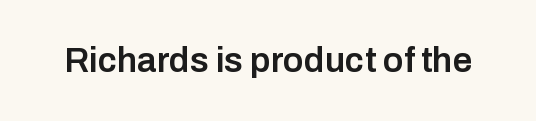
{"serif": "no", "italic": "no", "bold": "semi", "weight": "semibold", "width": "normal", "stroke_contrast": "low", "x_height": "medium", "monospaced": "no", "underline": "no", "letter_spacing": "normal", "letter_spacing_em": 0.0, "glyph_px": 35}
